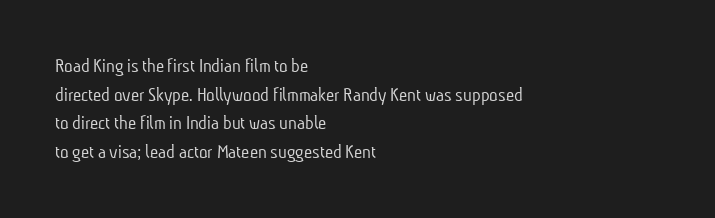
The image shows 20 px text type; set left-aligned, normal line spacing (1.43x), normal letter spacing, not underlined.
